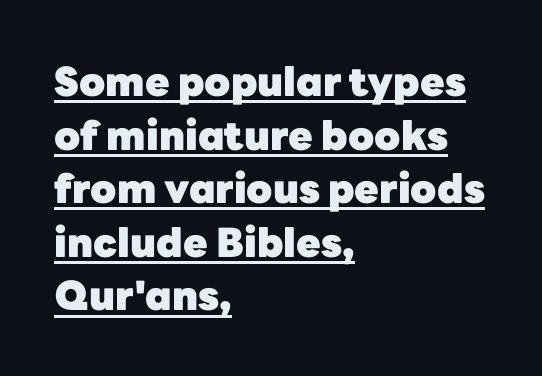
Q: Is the text bold? A: Yes.
Q: Is the text italic (slanted)? A: No, it is upright.
Q: Is the typeface a serif or a sans-serif typeface? A: Sans-serif.
Q: Is the text underlined? A: Yes.
Q: How is the paragraph aligned? A: Left-aligned.
Q: Is the spacing between letters normal or unusually wide? A: Normal.
Q: Is the spacing between lines tight, normal or loose? A: Normal.
Q: Width (condensed, normal, or wide)? A: Normal.
Q: Stroke contrast? A: Low.
Q: x-height? A: Medium.
Q: Monospaced? A: No.
